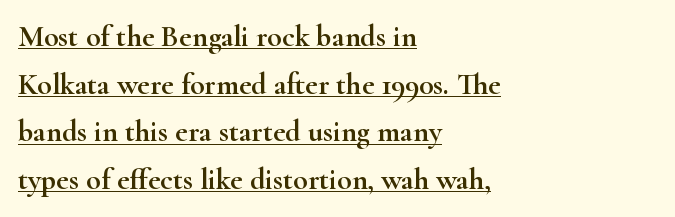
{"serif": "yes", "italic": "no", "width": "wide", "stroke_contrast": "high", "x_height": "small", "monospaced": "no", "underline": "yes", "align": "left", "line_spacing": "normal", "line_spacing_ratio": 1.59, "letter_spacing": "normal", "letter_spacing_em": 0.0, "glyph_px": 30}
